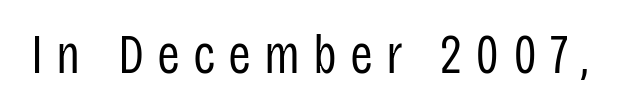
Font category for this specimen: sans-serif. Ink coverage per letter is moderate at most. Here the designer chose a conventional face with non-uniform glyph widths. Style check: upright.
